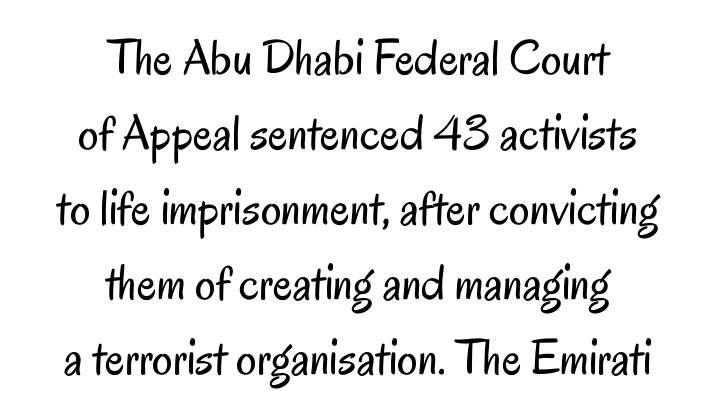
{"serif": "no", "italic": "no", "bold": "no", "weight": "regular", "width": "condensed", "stroke_contrast": "low", "x_height": "small", "monospaced": "no", "underline": "no", "align": "center", "line_spacing": "normal", "line_spacing_ratio": 1.47, "letter_spacing": "normal", "letter_spacing_em": 0.0, "glyph_px": 51}
